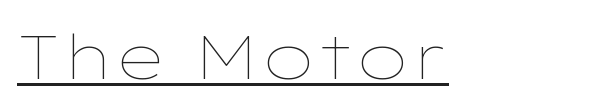
{"italic": "no", "bold": "no", "weight": "thin", "width": "wide", "stroke_contrast": "low", "x_height": "medium", "monospaced": "no", "underline": "yes", "letter_spacing": "normal", "letter_spacing_em": 0.0, "glyph_px": 62}
